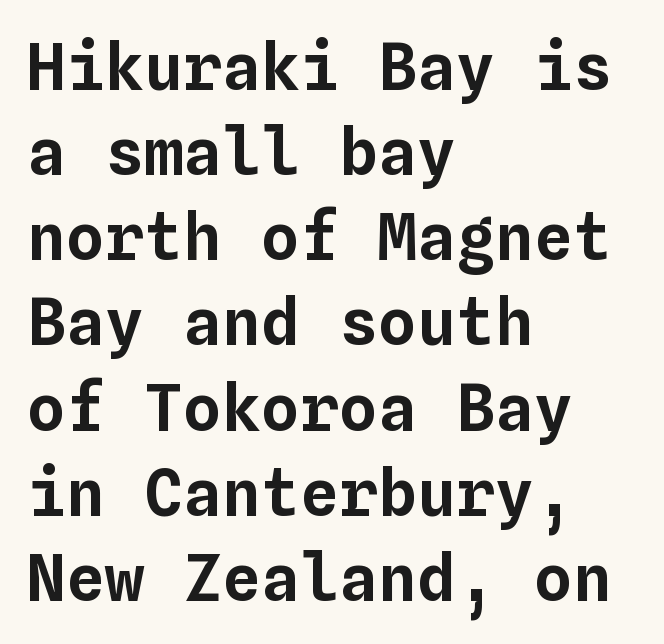
Q: Is the text italic (slanted)? A: No, it is upright.
Q: Is the text underlined? A: No.
Q: How is the paragraph aligned? A: Left-aligned.
Q: Is the spacing between letters normal or unusually wide? A: Normal.
Q: Is the spacing between lines tight, normal or loose? A: Normal.
Q: Width (condensed, normal, or wide)? A: Normal.
Q: Stroke contrast? A: Low.
Q: x-height? A: Medium.
Q: Monospaced? A: Yes.
